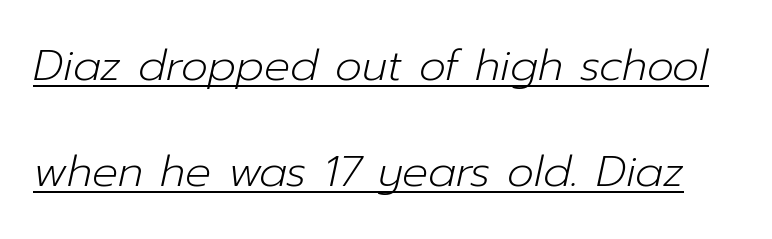
Is the type heavy? It reads as light-to-regular instead. The rendered words wear a rule along their underside. Short note: letters normally spaced. A typesetter would call this proportional, since set widths differ per character. Style check: oblique.
